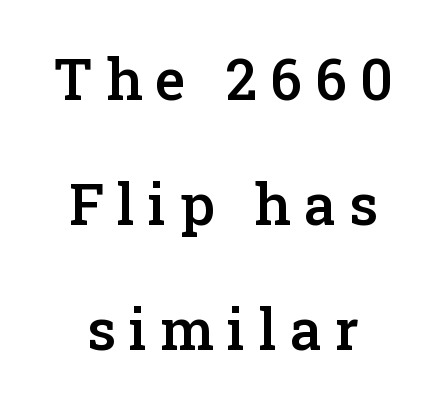
Q: Is the text bold? A: Semi-bold.
Q: Is the text italic (slanted)? A: No, it is upright.
Q: Is the typeface a serif or a sans-serif typeface? A: Serif.
Q: Is the text underlined? A: No.
Q: How is the paragraph aligned? A: Centered.
Q: Is the spacing between letters normal or unusually wide? A: Unusually wide.
Q: Is the spacing between lines tight, normal or loose? A: Loose.
Q: Width (condensed, normal, or wide)? A: Normal.
Q: Stroke contrast? A: Low.
Q: x-height? A: Medium.
Q: Monospaced? A: No.
